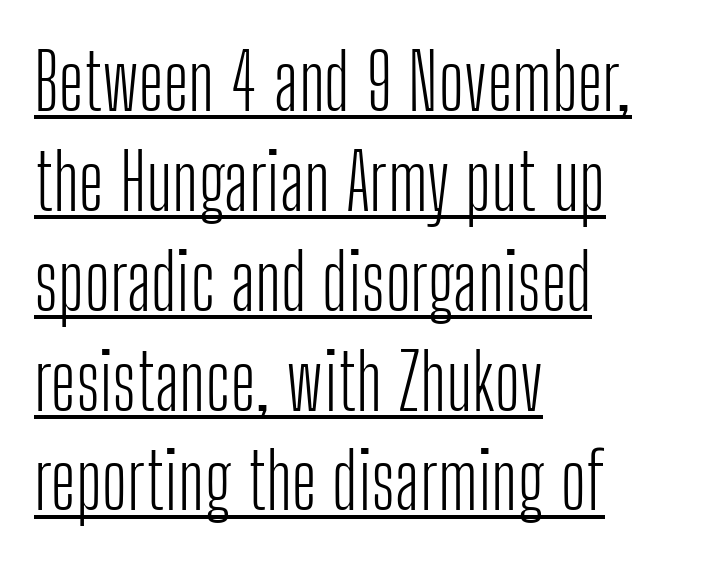
Q: Is the text bold? A: No.
Q: Is the text italic (slanted)? A: No, it is upright.
Q: Is the typeface a serif or a sans-serif typeface? A: Sans-serif.
Q: Is the text underlined? A: Yes.
Q: How is the paragraph aligned? A: Left-aligned.
Q: Is the spacing between letters normal or unusually wide? A: Normal.
Q: Is the spacing between lines tight, normal or loose? A: Normal.
Q: Width (condensed, normal, or wide)? A: Condensed.
Q: Stroke contrast? A: Low.
Q: x-height? A: Medium.
Q: Monospaced? A: No.
